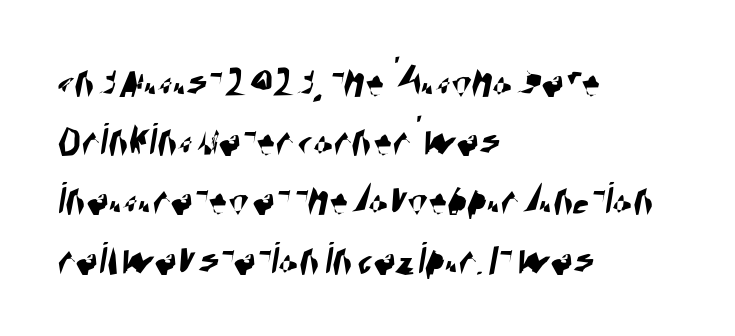
Underlining? Definitely not there. Are there feet on the stems? There aren't — it's a sans. Students, observe: this is what conventionally led text looks like. A classic flush-left, rag-right setting is used for this passage. The horizontal fit of the characters is conventional and even. You could not count columns in this text — the font is proportionally spaced.
